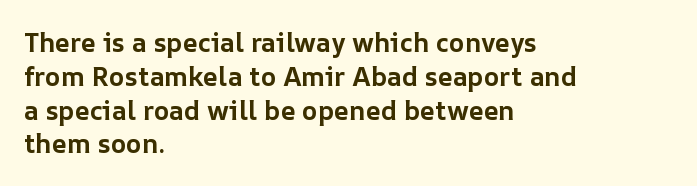
{"italic": "no", "bold": "yes", "underline": "no", "align": "left", "line_spacing": "normal", "line_spacing_ratio": 1.3, "letter_spacing": "normal", "letter_spacing_em": 0.0, "glyph_px": 26}
